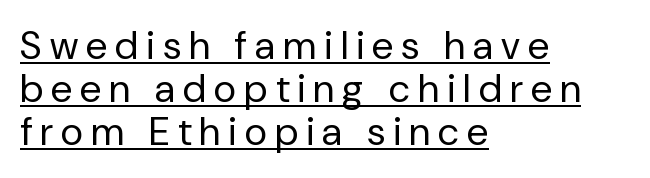
Q: Is the text bold? A: No.
Q: Is the text italic (slanted)? A: No, it is upright.
Q: Is the typeface a serif or a sans-serif typeface? A: Sans-serif.
Q: Is the text underlined? A: Yes.
Q: How is the paragraph aligned? A: Left-aligned.
Q: Is the spacing between letters normal or unusually wide? A: Unusually wide.
Q: Is the spacing between lines tight, normal or loose? A: Tight.
Q: Width (condensed, normal, or wide)? A: Normal.
Q: Stroke contrast? A: Low.
Q: x-height? A: Medium.
Q: Monospaced? A: No.
